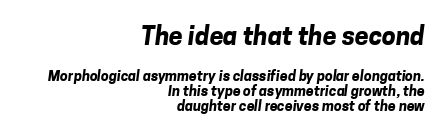
{"bold": "yes", "underline": "no", "align": "right", "line_spacing": "tight", "line_spacing_ratio": 1.07, "letter_spacing": "normal", "letter_spacing_em": 0.0, "larger_block": "first", "size_ratio": 1.79, "glyph_px": 25}
